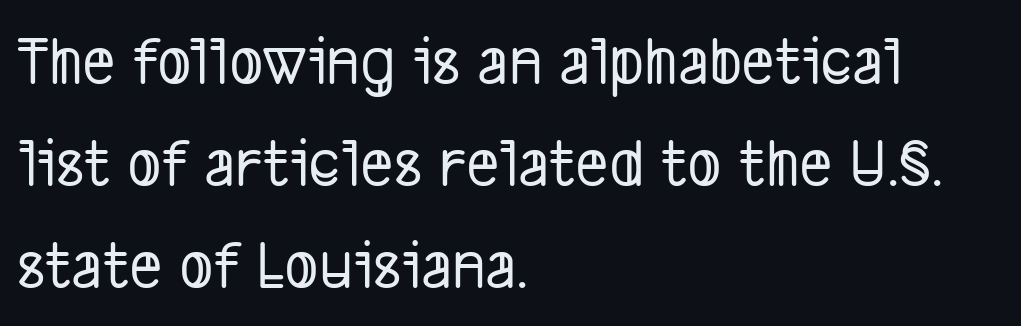
The type is set solid horizontally, with unmodified tracking. The ragged edge is on the right, which tells us the setting is flush left. Descenders hang freely into open space. Nothing sits at the stroke ends, so this counts as sans-serif. What's the leading like? Ordinary, nothing unusual.
